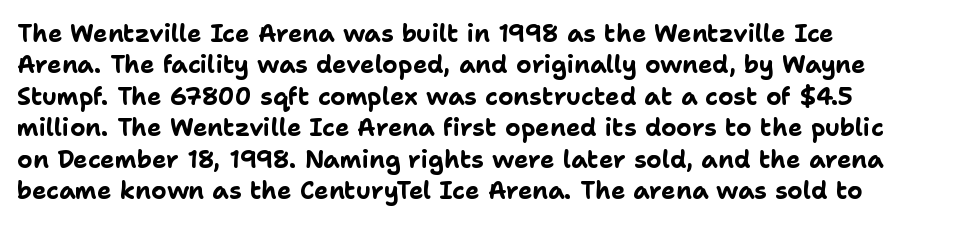
The image shows 24 px bold type, upright; set left-aligned, normal line spacing (1.31x), normal letter spacing, not underlined.
